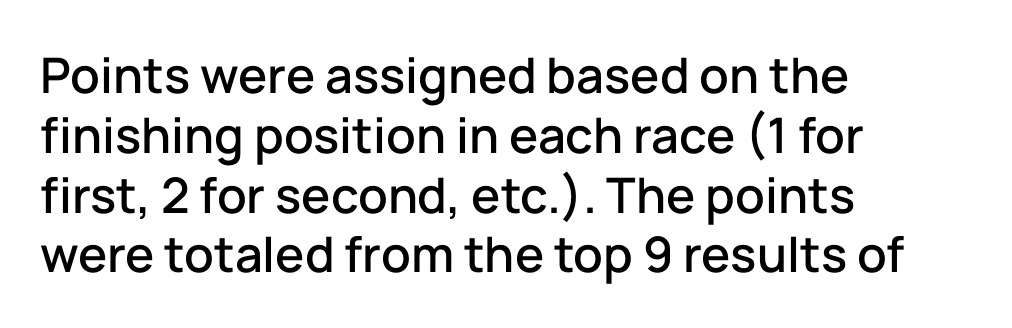
The image shows 49 px sans-serif type, upright; set left-aligned, line spacing 1.22x, normal letter spacing, not underlined; low stroke contrast and a medium x-height.
